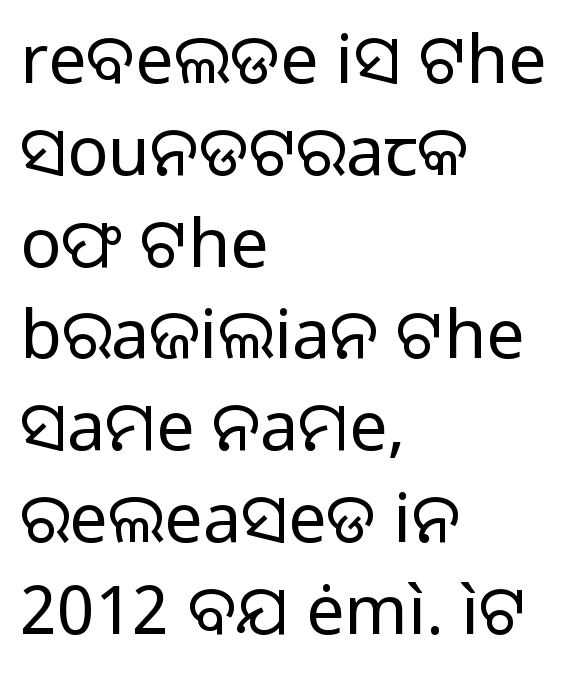
{"serif": "no", "italic": "no", "bold": "no", "weight": "regular", "width": "normal", "stroke_contrast": "low", "x_height": "medium", "monospaced": "no", "underline": "no", "align": "left", "line_spacing": "normal", "line_spacing_ratio": 1.35, "letter_spacing": "normal", "letter_spacing_em": 0.0, "glyph_px": 68}
